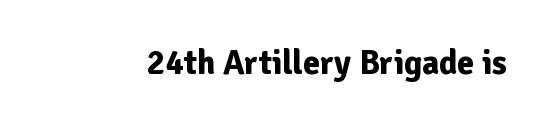
The image shows 34 px bold sans-serif type, upright; set normal letter spacing, not underlined; low stroke contrast and a medium x-height.
